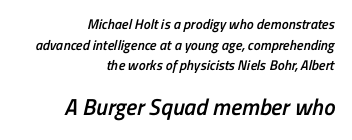
This rendering features lettering with no underline. The line texture is even and compact thanks to regular tracking. A somewhat darkened texture: the type is semibold rather than bold. Rows of type keep a routine distance in the vertical direction. The text block is weighted toward the right margin, trailing off unevenly leftward.
